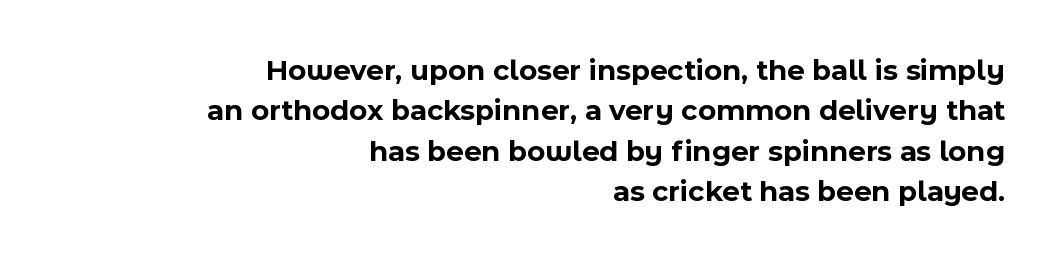
{"serif": "no", "italic": "no", "bold": "yes", "weight": "bold", "width": "normal", "x_height": "medium", "monospaced": "no", "underline": "no", "align": "right", "line_spacing": "normal", "line_spacing_ratio": 1.35, "letter_spacing": "normal", "letter_spacing_em": 0.0, "glyph_px": 30}
